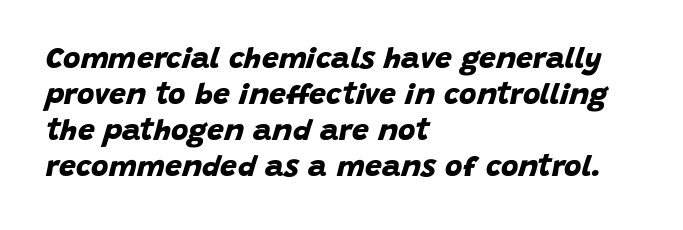
The face used here is proportionally spaced, like ordinary book or web type. Decoration check: the copy has no underline. Tracking here is standard; glyphs follow each other at the usual distance. Examine the stroke ends and you'll find no serifs.
